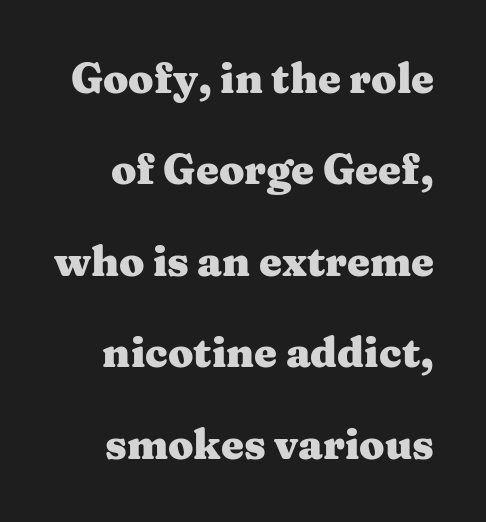
{"serif": "yes", "italic": "no", "bold": "yes", "weight": "heavy", "width": "wide", "stroke_contrast": "medium", "x_height": "medium", "monospaced": "no", "underline": "no", "line_spacing": "loose", "line_spacing_ratio": 2.23, "letter_spacing": "normal", "letter_spacing_em": 0.0, "glyph_px": 41}
